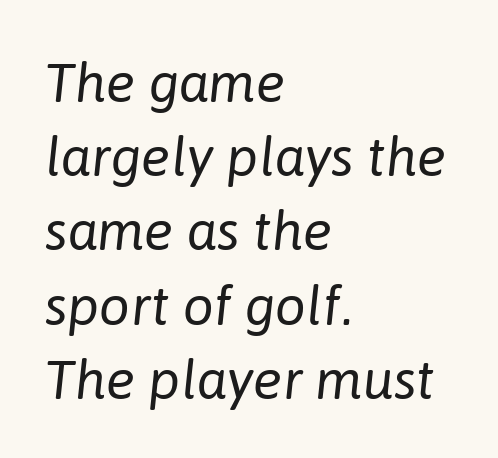
{"italic": "yes", "lean": "right", "slant_degrees": 6, "bold": "no", "weight": "regular", "width": "normal", "stroke_contrast": "low", "x_height": "medium", "monospaced": "no", "underline": "no", "align": "left", "line_spacing": "normal", "line_spacing_ratio": 1.35, "letter_spacing": "normal", "letter_spacing_em": 0.0, "glyph_px": 55}
